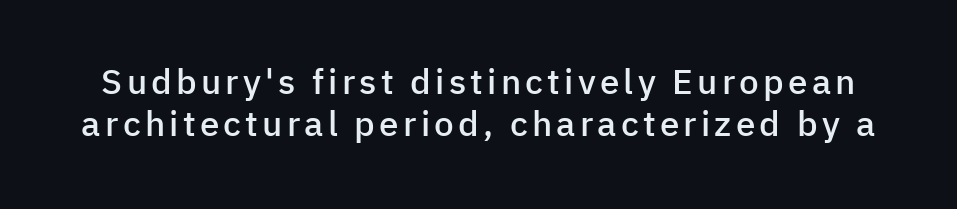
{"serif": "no", "italic": "no", "bold": "semi", "weight": "semibold", "width": "normal", "stroke_contrast": "low", "x_height": "medium", "monospaced": "no", "underline": "no", "line_spacing_ratio": 1.2, "glyph_px": 35}
